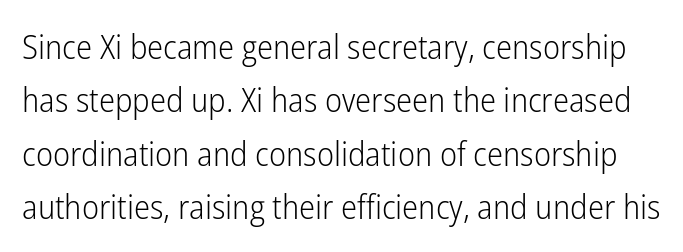
Underlining? Definitely not there. To sum up the face: it is a sans, with no serifs. The face used here is rendered with its standard letterfit. Heft: none added — not bold.
